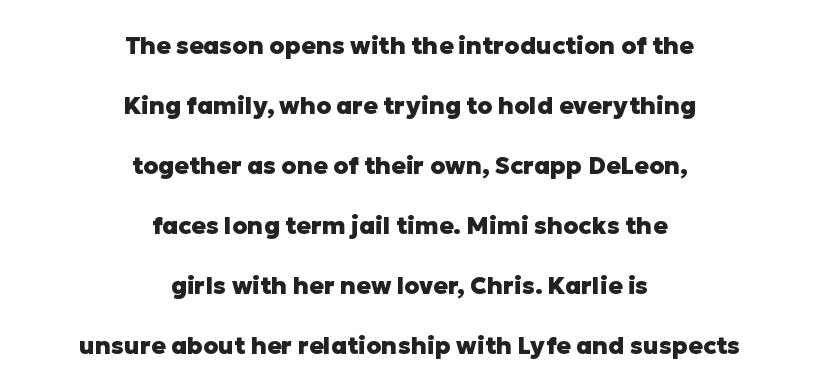
Q: Is the text bold? A: Yes.
Q: Is the text italic (slanted)? A: No, it is upright.
Q: Is the text underlined? A: No.
Q: How is the paragraph aligned? A: Centered.
Q: Is the spacing between letters normal or unusually wide? A: Normal.
Q: Is the spacing between lines tight, normal or loose? A: Loose.
